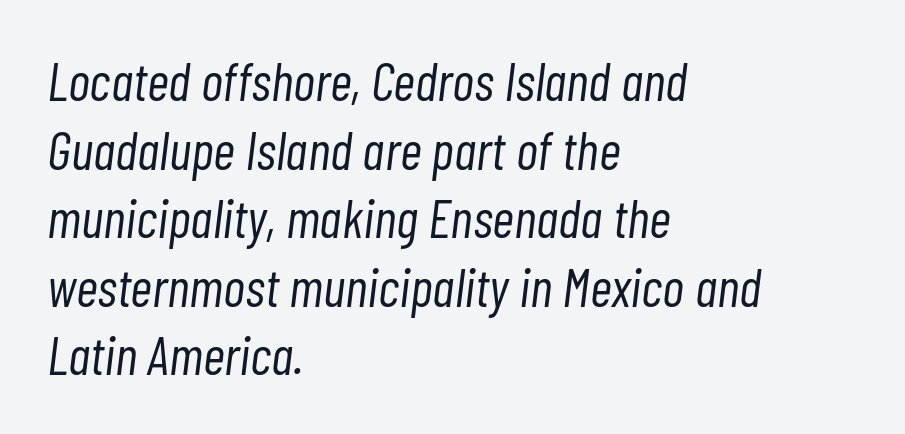
The image shows 54 px light, condensed type, italic (leaning right); set left-aligned, normal line spacing (1.27x), normal letter spacing, not underlined; low stroke contrast and a medium x-height.
